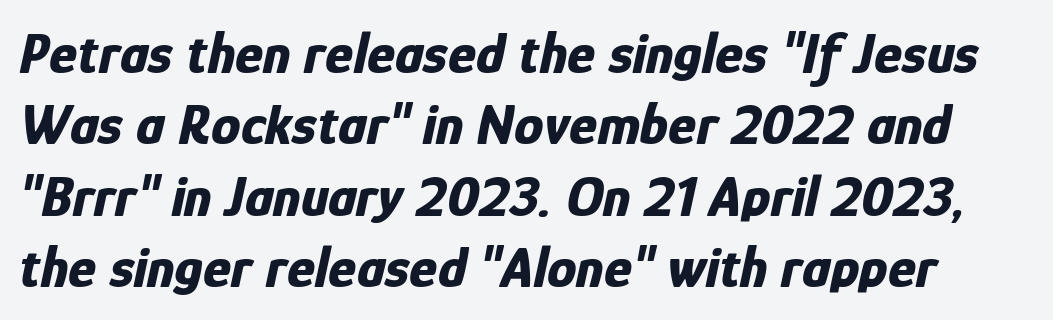
Between one letter and the next there's only the usual sliver of space. Character widths vary here, with narrow letters taking less room than wide ones. Heft: maximum for text — a bold. There's an unmistakable incline to the writing here. Rule under the text: the space is simply empty.
